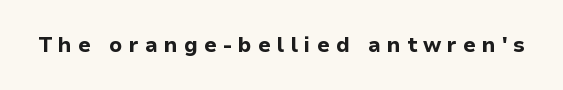
Nobody drew a line under any word here. The lettering holds an erect, upright posture throughout. Is the letter spacing exaggerated? Yes — the characters are pushed far apart. Caption: bold face, heavy strokes.
